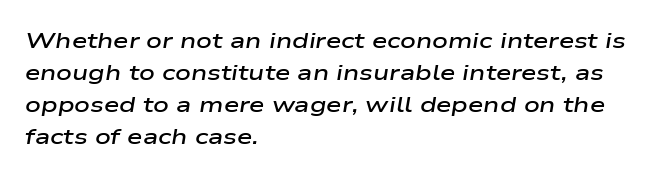
The image shows 22 px text type, italic (leaning right); set left-aligned, normal line spacing (1.45x), normal letter spacing, not underlined.
